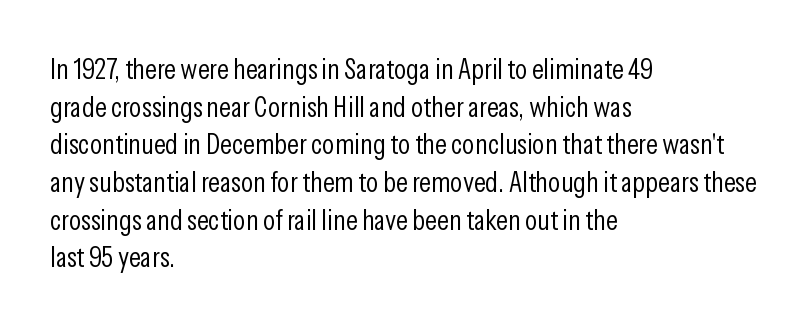
Descender tails drop into unmarked territory. This sample has the flowing, uneven cadence of proportional lettering. Upright lettering throughout. What's the leading like? Ordinary, nothing unusual. Standard letterfit; no display-style spreading of the glyphs. To sum up the face: it is a sans, with no serifs.
